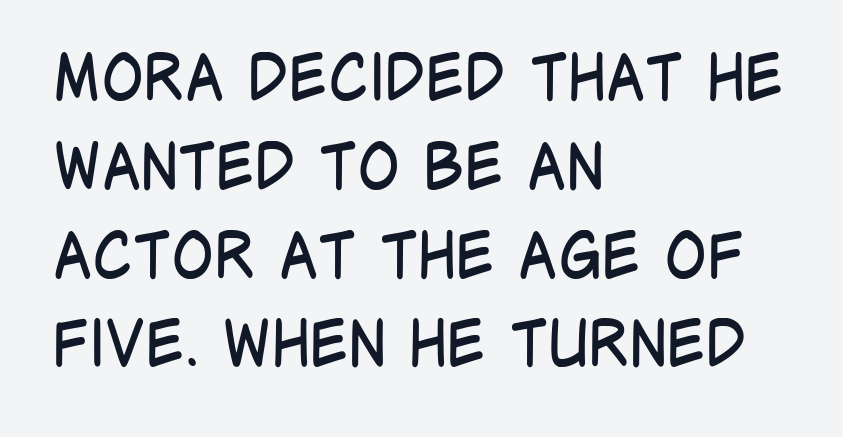
The letterforms sit at book weight or below. The compositor pushed each line to the left boundary. Serifs: no, the terminals of the letterforms are clean. Quick note: not italic, upright.
